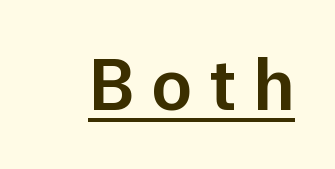
The letters advance in unequal steps, a hallmark of proportional type. Words appear elongated and porous because spacing is wide. Students, observe the line beneath the letters — that is underlining. The axis of the letterforms is exactly vertical. Firm but not heavy-handed strokes: this text is semibold.
